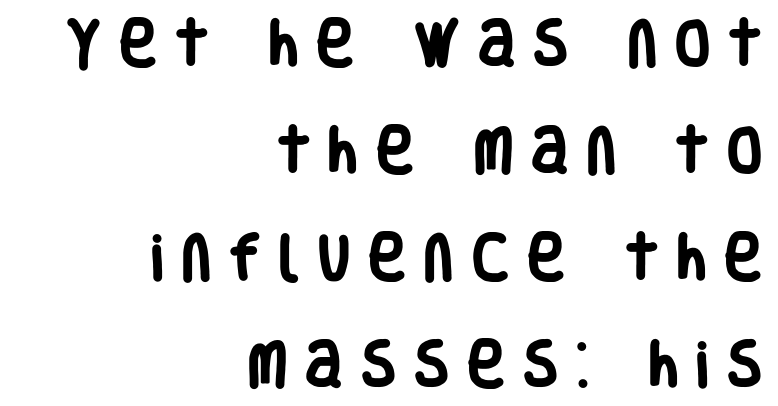
{"serif": "no", "italic": "no", "bold": "yes", "weight": "heavy", "width": "condensed", "stroke_contrast": "low", "x_height": "large", "monospaced": "no", "underline": "no", "align": "right", "line_spacing": "loose", "line_spacing_ratio": 2.1, "letter_spacing": "wide", "letter_spacing_em": 0.36, "glyph_px": 51}
